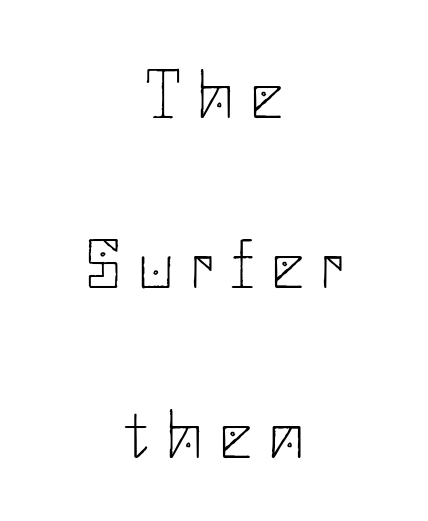
{"serif": "no", "italic": "no", "bold": "no", "weight": "thin", "width": "normal", "stroke_contrast": "low", "x_height": "small", "underline": "no", "align": "center", "line_spacing": "loose", "line_spacing_ratio": 2.43, "letter_spacing": "wide", "letter_spacing_em": 0.26, "glyph_px": 70}
